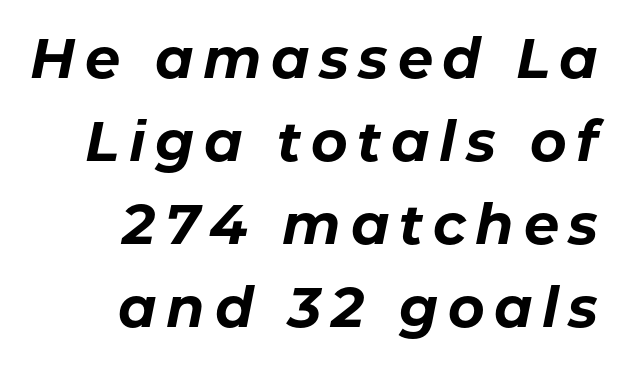
{"italic": "yes", "lean": "right", "slant_degrees": 11, "bold": "yes", "weight": "bold", "width": "normal", "stroke_contrast": "low", "x_height": "medium", "monospaced": "no", "underline": "no", "align": "right", "line_spacing": "normal", "line_spacing_ratio": 1.48, "glyph_px": 56}
